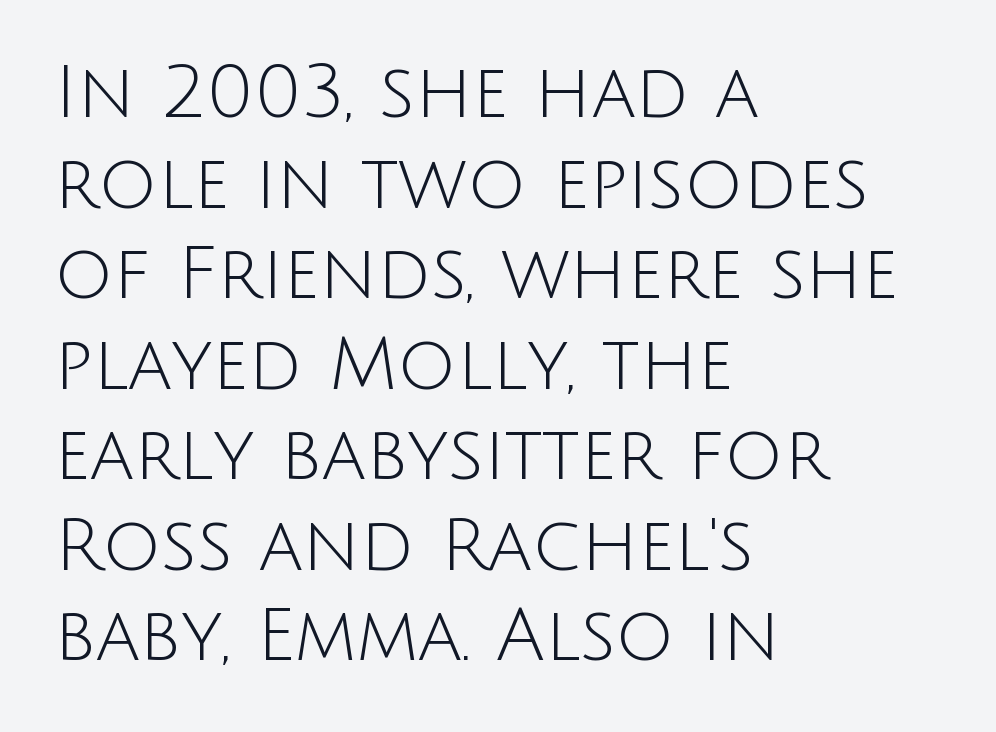
Each letter keeps its own natural width here, so spacing adapts to shape. Weight: in the light-to-regular range. Notice how the passage keeps a crisp vertical edge on the left only. The specimen omits any rule beneath the text block's lines.
